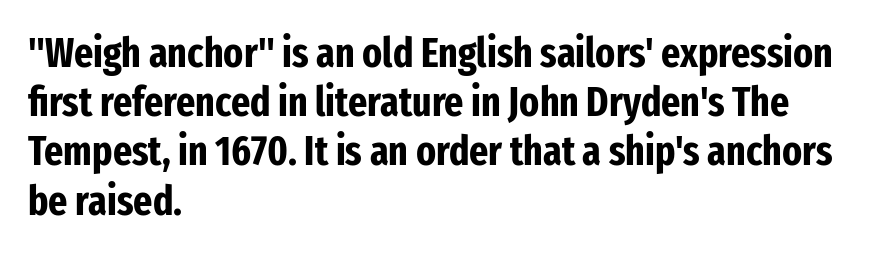
The axis of the letterforms is exactly vertical. Caption: multi-line text, flush left, ragged right. Unmarked baselines from the first word to the last. The letters advance in unequal steps, a hallmark of proportional type.
